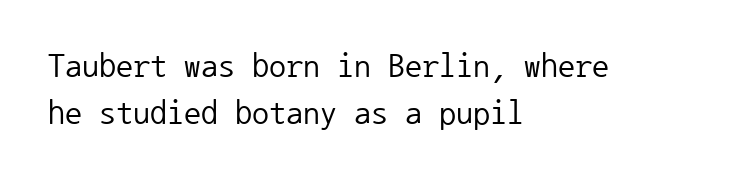
Q: Is the text bold? A: No.
Q: Is the text italic (slanted)? A: No, it is upright.
Q: Is the typeface a serif or a sans-serif typeface? A: Sans-serif.
Q: Is the text underlined? A: No.
Q: How is the paragraph aligned? A: Left-aligned.
Q: Is the spacing between letters normal or unusually wide? A: Normal.
Q: Is the spacing between lines tight, normal or loose? A: Normal.
Q: Width (condensed, normal, or wide)? A: Normal.
Q: Stroke contrast? A: Low.
Q: x-height? A: Medium.
Q: Monospaced? A: Yes.
